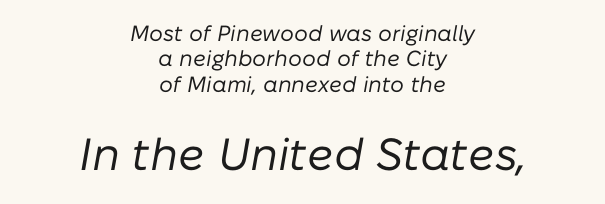
{"italic": "yes", "lean": "right", "slant_degrees": 10, "bold": "no", "weight": "regular", "width": "normal", "stroke_contrast": "low", "x_height": "medium", "monospaced": "no", "underline": "no", "align": "center", "line_spacing": "tight", "line_spacing_ratio": 1.15, "letter_spacing": "normal", "letter_spacing_em": 0.0, "larger_block": "second", "size_ratio": 2.05, "glyph_px": 45}
